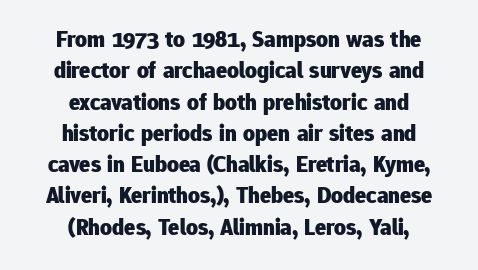
Q: Is the text bold? A: Yes.
Q: Is the text italic (slanted)? A: No, it is upright.
Q: Is the text underlined? A: No.
Q: How is the paragraph aligned? A: Centered.
Q: Is the spacing between letters normal or unusually wide? A: Normal.
Q: Is the spacing between lines tight, normal or loose? A: Normal.
